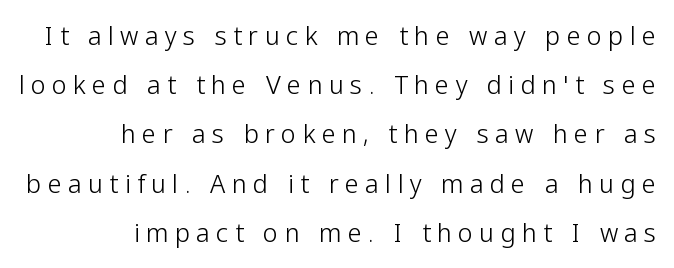
{"italic": "no", "bold": "no", "underline": "no", "align": "right", "line_spacing": "loose", "line_spacing_ratio": 1.97, "letter_spacing": "wide", "letter_spacing_em": 0.26, "glyph_px": 25}
